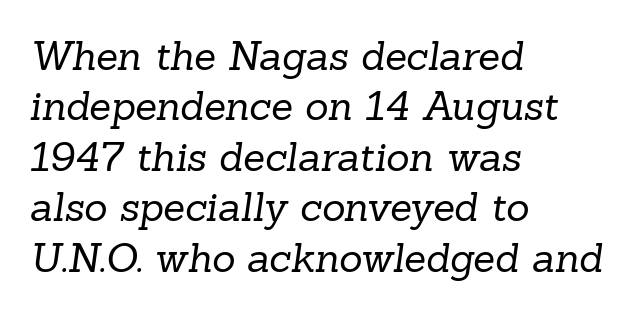
Line beginnings align vertically; line endings do not. Students, note that the glyphs here touch the page at normal intervals. Here the designer chose a conventional face with non-uniform glyph widths. The words here are not underlined. The passage shown is typeset with a serif family. The vertical gap from one line to the next is medium.
